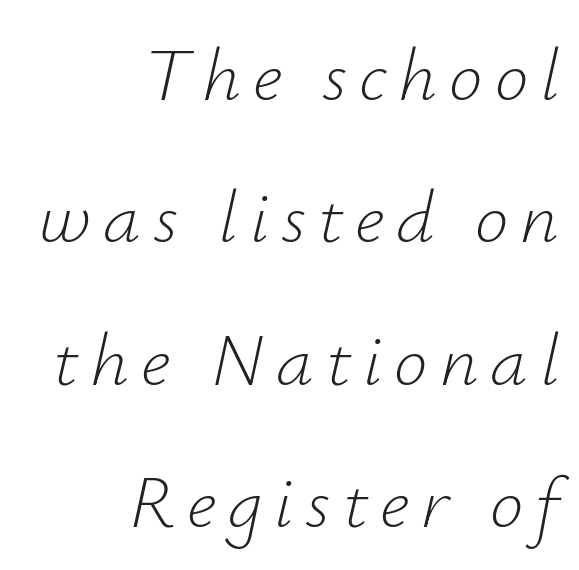
Q: Is the text bold? A: No.
Q: Is the text italic (slanted)? A: Yes, it leans right by about 12 degrees.
Q: Is the text underlined? A: No.
Q: How is the paragraph aligned? A: Right-aligned.
Q: Is the spacing between lines tight, normal or loose? A: Loose.
Q: Width (condensed, normal, or wide)? A: Normal.
Q: Stroke contrast? A: Low.
Q: x-height? A: Small.
Q: Monospaced? A: No.
